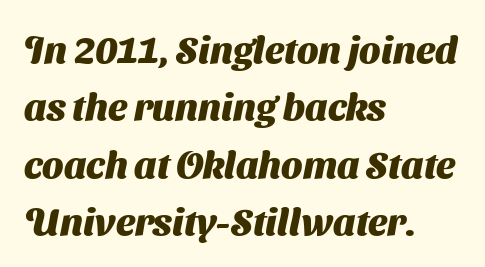
The image shows 38 px heavy sans-serif type; set left-aligned, normal line spacing (1.51x), normal letter spacing, not underlined; medium stroke contrast and a medium x-height.
